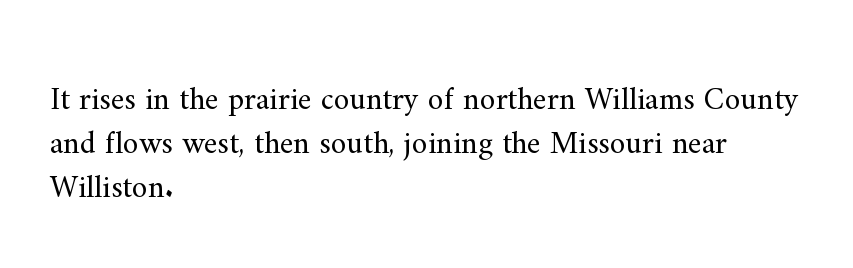
The image shows 32 px regular-weight serif type, upright; set left-aligned, normal line spacing (1.37x), normal letter spacing, not underlined; medium stroke contrast and a small x-height.
